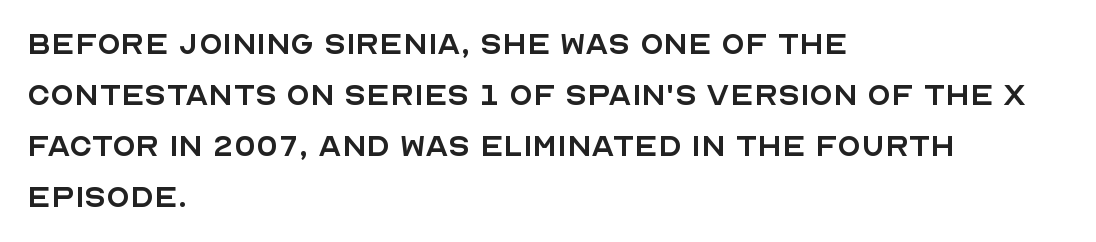
{"serif": "no", "italic": "no", "bold": "no", "weight": "regular", "width": "normal", "x_height": "large", "monospaced": "no", "underline": "no", "align": "left", "line_spacing": "normal", "line_spacing_ratio": 1.34, "letter_spacing": "normal", "letter_spacing_em": 0.0, "glyph_px": 38}
